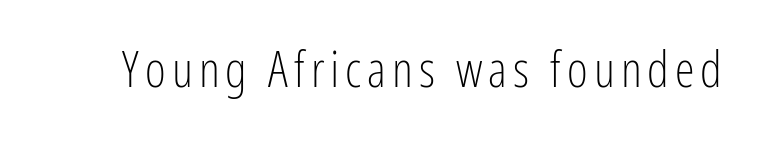
The image shows 50 px light, condensed sans-serif type, upright; set not underlined; low stroke contrast and a medium x-height.
